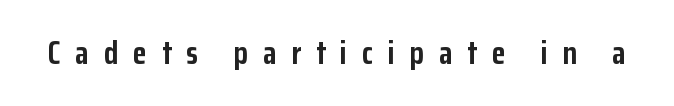
Caption: expanded tracking, letters set apart. Ordinary non-slanted type is in use. Each letter's strokes conclude bluntly, with no projecting serifs. Heft: maximum for text — a bold. Character widths vary here, with narrow letters taking less room than wide ones.
